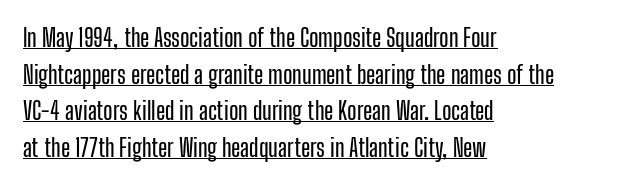
Q: Is the text italic (slanted)? A: No, it is upright.
Q: Is the text underlined? A: Yes.
Q: How is the paragraph aligned? A: Left-aligned.
Q: Is the spacing between letters normal or unusually wide? A: Normal.
Q: Is the spacing between lines tight, normal or loose? A: Normal.
